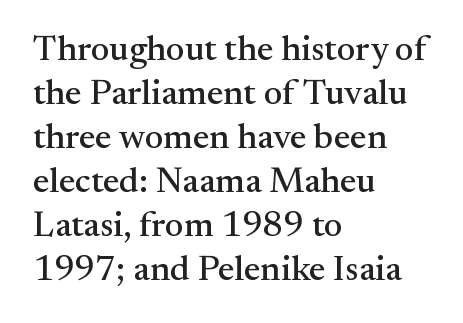
A roman cut, with each character standing at attention. Decoration check: the copy has no underline. The rendering keeps characters at their native spacing. Here the designer chose a conventional face with non-uniform glyph widths. Alignment: flush left.
